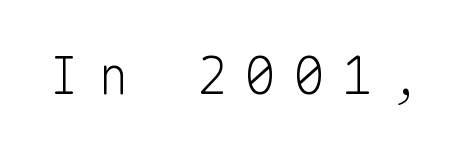
The image shows 51 px light sans-serif type, upright, monospaced; set unusually wide letter spacing (+0.36 em), not underlined; low stroke contrast and a medium x-height.
